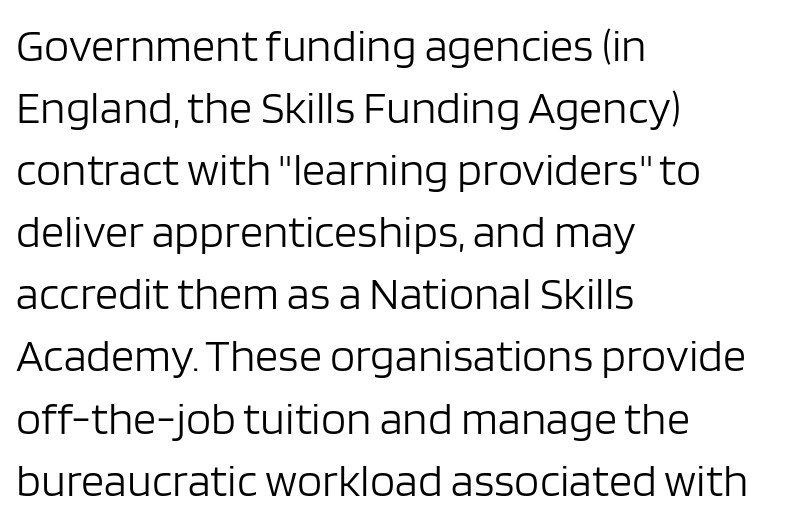
The image shows 46 px light sans-serif type, upright; set left-aligned, normal line spacing (1.35x), normal letter spacing, not underlined; low stroke contrast and a large x-height.
